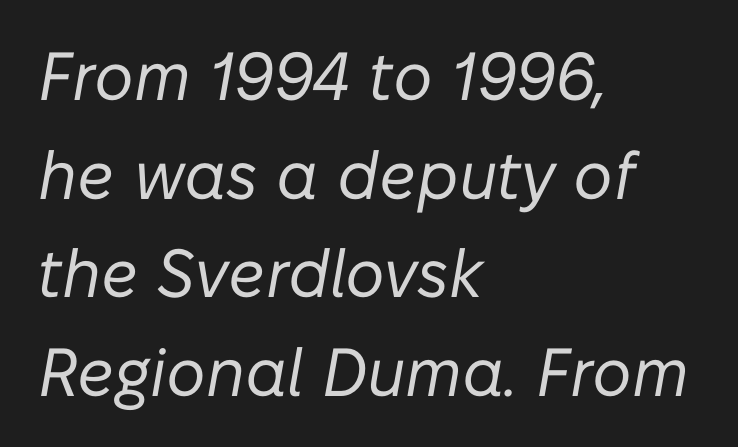
Designer's note — italics engaged. The rendering uses natural spacing where letterforms have individual widths. The vertical gap from one line to the next is medium. Left-aligned paragraph, ragged on the right. Weight: in the light-to-regular range.
